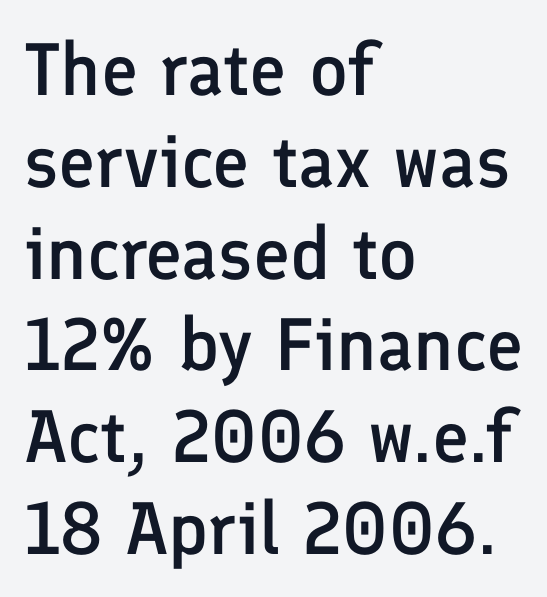
Does the lettering tilt? It doesn't — this is upright. Lines of text with bare space underneath. Short and long lines alike share a common starting point at left. Letterform terminals end flat and unadorned throughout the passage. Bold? Not quite — semibold, heavier than regular but stopping short. Observe the ordinary spacing: letters are neighbours, not strangers.
